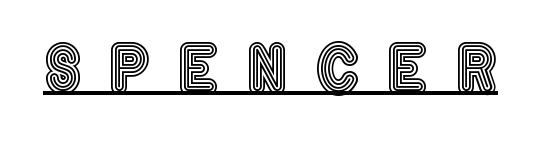
{"italic": "no", "width": "condensed", "x_height": "large", "monospaced": "no", "underline": "yes", "letter_spacing": "wide", "letter_spacing_em": 0.44, "glyph_px": 64}
